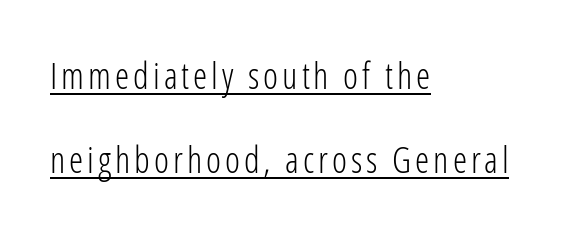
{"serif": "no", "italic": "no", "bold": "no", "weight": "light", "width": "condensed", "stroke_contrast": "low", "x_height": "medium", "monospaced": "no", "underline": "yes", "align": "left", "line_spacing": "loose", "line_spacing_ratio": 2.34, "glyph_px": 36}
